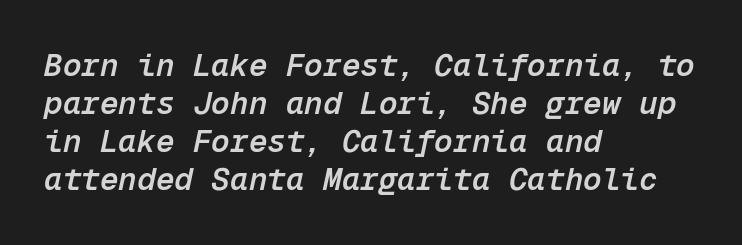
The passage shown is not underscored anywhere. Look at the stroke-to-counter ratio: somewhat heavy, a semibold. Note the uniform advance width — an 'i' takes as much space as an 'm'. One-word summary of the alignment: left. This sample uses plain, unmodified letter spacing. Looking at the ascenders, they clearly lean.
